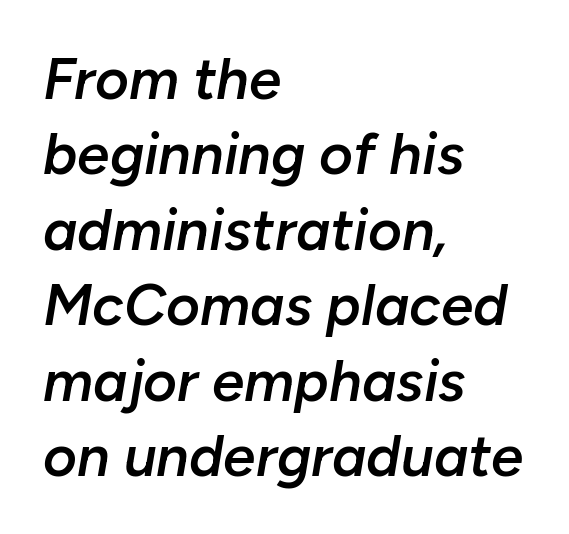
{"italic": "yes", "lean": "right", "slant_degrees": 10, "bold": "semi", "weight": "semibold", "width": "normal", "stroke_contrast": "low", "x_height": "medium", "monospaced": "no", "underline": "no", "align": "left", "line_spacing": "normal", "line_spacing_ratio": 1.3, "letter_spacing": "normal", "letter_spacing_em": 0.0, "glyph_px": 58}
